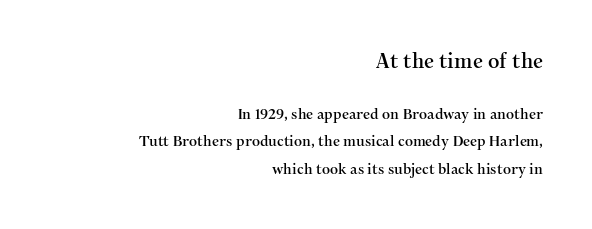
These lines stand farther apart than default settings would place them. The text block is weighted toward the right margin, trailing off unevenly leftward. Whoever set this made the first block the dominant, larger element. Descenders are the only things crossing below the line.
